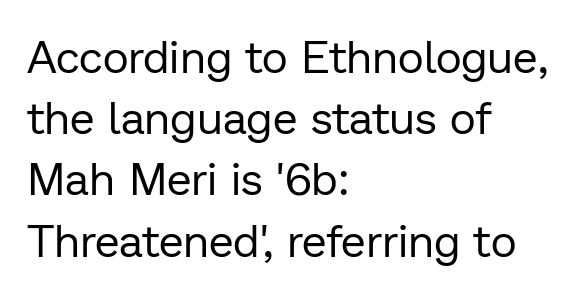
Leading: standard. The line texture is even and compact thanks to regular tracking. No italicization has been applied; the sample stays upright. The foot of each line stays bare and open. The typeface chosen for these lines omits serifs. The letters advance in unequal steps, a hallmark of proportional type.
